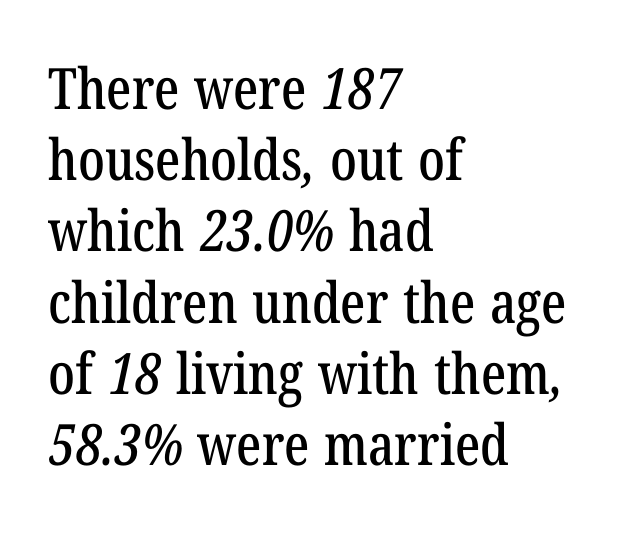
The image shows 57 px condensed serif type; set left-aligned, normal line spacing (1.25x), normal letter spacing, not underlined; low stroke contrast and a medium x-height.
